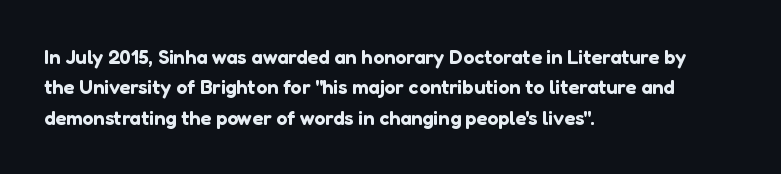
{"italic": "no", "underline": "no", "align": "left", "line_spacing": "normal", "line_spacing_ratio": 1.52, "letter_spacing": "normal", "letter_spacing_em": 0.0, "glyph_px": 20}
